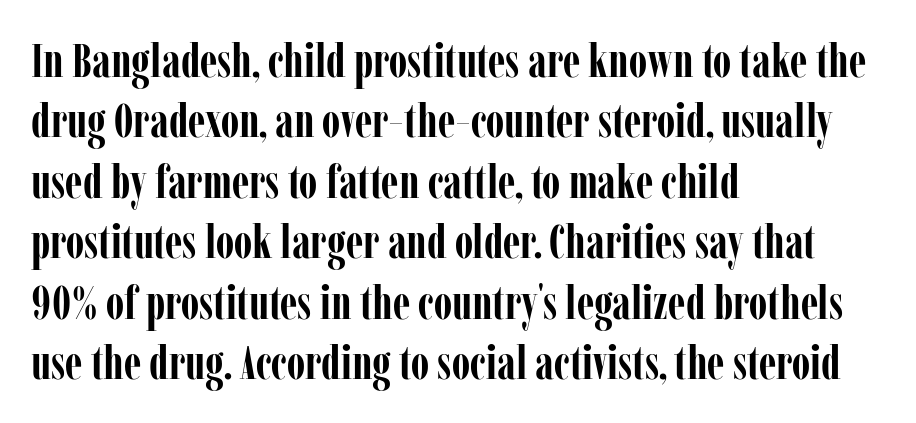
The image shows 48 px semibold, condensed serif type, upright; set left-aligned, normal line spacing (1.26x), normal letter spacing, not underlined; low stroke contrast and a medium x-height.
